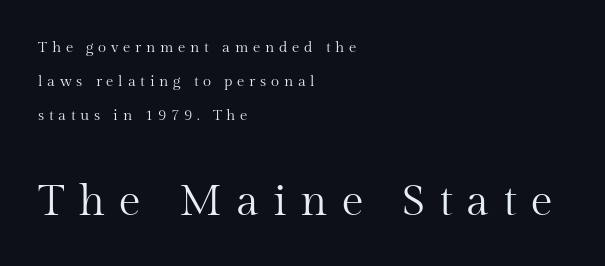
{"serif": "yes", "italic": "no", "bold": "no", "weight": "regular", "width": "normal", "stroke_contrast": "medium", "x_height": "medium", "monospaced": "no", "underline": "no", "align": "left", "line_spacing": "loose", "line_spacing_ratio": 2.26, "letter_spacing": "wide", "letter_spacing_em": 0.31, "larger_block": "second", "size_ratio": 2.93, "glyph_px": 44}
